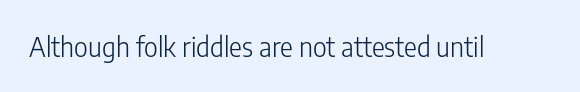
Q: Is the text bold? A: No.
Q: Is the text italic (slanted)? A: No, it is upright.
Q: Is the text underlined? A: No.
Q: Is the spacing between letters normal or unusually wide? A: Normal.
